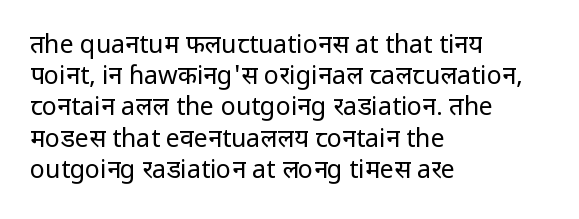
Q: Is the text bold? A: No.
Q: Is the text italic (slanted)? A: No, it is upright.
Q: Is the text underlined? A: No.
Q: How is the paragraph aligned? A: Left-aligned.
Q: Is the spacing between letters normal or unusually wide? A: Normal.
Q: Is the spacing between lines tight, normal or loose? A: Normal.
